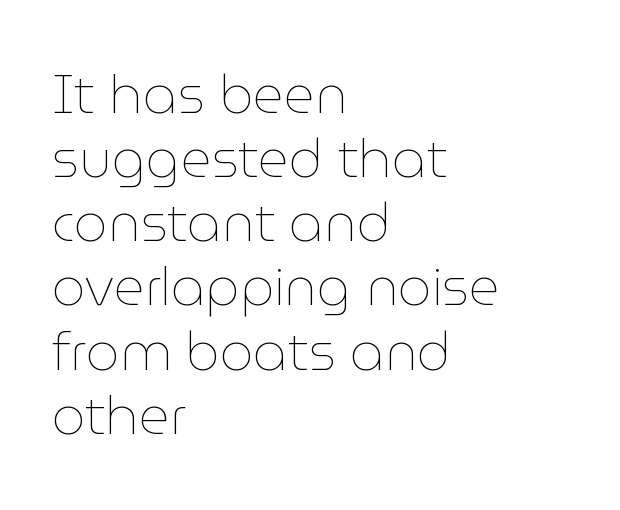
The passage shown is not underscored anywhere. Do the letters lean? They stand straight. You could call the tracking neutral — neither tight nor loose. The lines in this sample share a left origin and differ only in where they stop. Do the characters align in a grid? No, the font is proportional. Weight: regular or lighter.
